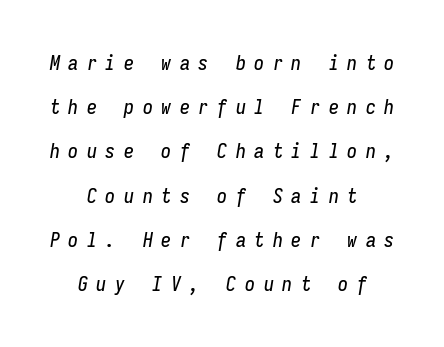
The image shows 20 px text type, italic (leaning right); set centered, loose line spacing (2.21x), unusually wide letter spacing (+0.43 em), not underlined.
